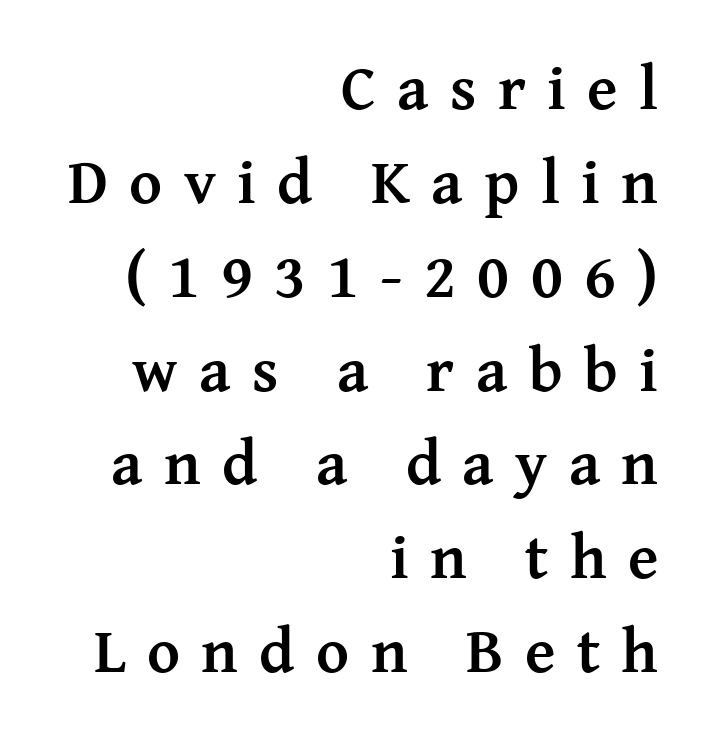
The gaps between neighbouring characters are conspicuously large. Successive baselines arrive at the customary interval. These lines are rendered in a variable-pitch font. Caption: bold face, heavy strokes. The typeface chosen for these lines features serifs.
